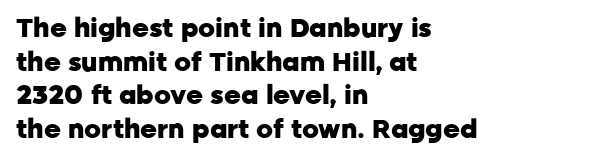
Regarding leading, the lines here are spaced in the standard way. Nothing unusual about the tracking: characters are spaced as the font intends. Clear beneath every line of the passage. The compositor pushed each line to the left boundary. Ascenders rise straight up at ninety degrees. The font is running at its bold setting.
